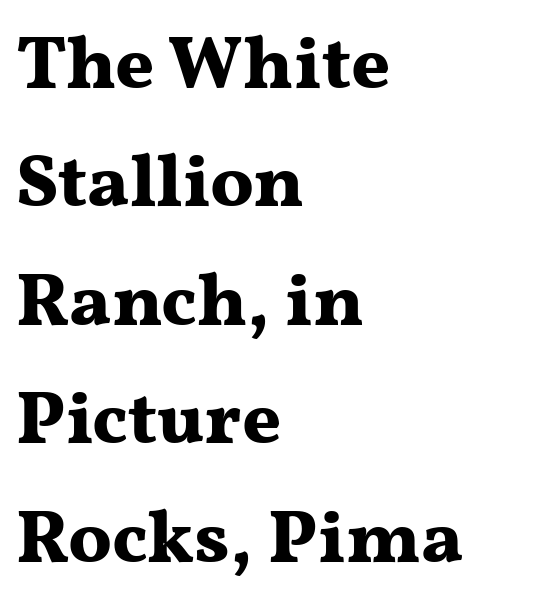
Check where the strokes stop: tiny serifs finish them off. A typesetter would call this proportional, since set widths differ per character. Weight: bold. Honestly, there is no underline to notice here at all.
